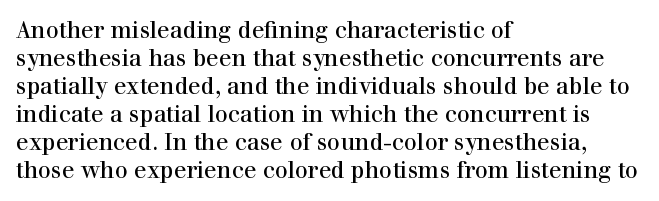
Every stem runs plumb, perpendicular to the baseline. Layout note: lines flush left. Decoration check: the copy has no underline. Short note: letters normally spaced.
